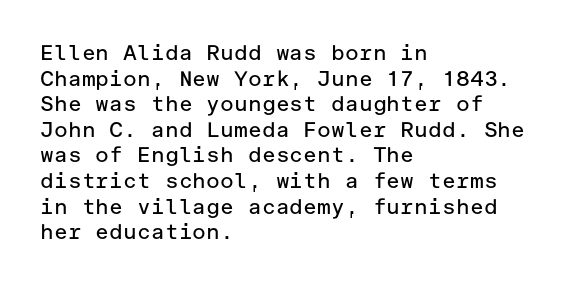
The image shows 21 px text type, upright; set left-aligned, line spacing 1.22x, normal letter spacing, not underlined.
